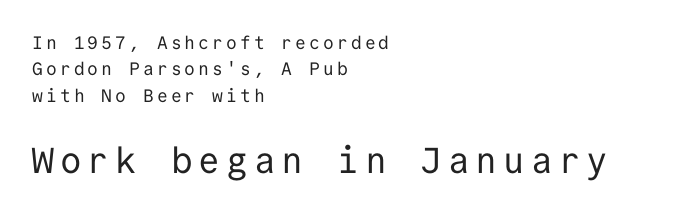
Q: Is the text bold? A: No.
Q: Is the text italic (slanted)? A: No, it is upright.
Q: Is the typeface a serif or a sans-serif typeface? A: Sans-serif.
Q: Is the text underlined? A: No.
Q: How is the paragraph aligned? A: Left-aligned.
Q: Is the spacing between lines tight, normal or loose? A: Normal.
Q: Which block of text is set in a larger size, the first (top) or the second (bottom)? A: The second (bottom) one.
Q: Width (condensed, normal, or wide)? A: Normal.
Q: Stroke contrast? A: Low.
Q: x-height? A: Medium.
Q: Monospaced? A: Yes.
